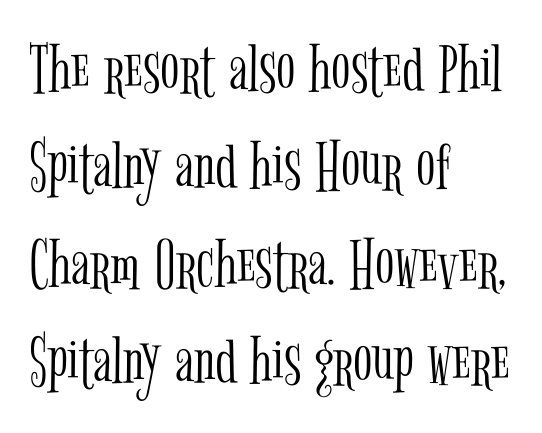
{"serif": "yes", "italic": "no", "bold": "no", "weight": "light", "width": "condensed", "stroke_contrast": "low", "x_height": "medium", "monospaced": "no", "underline": "no", "align": "left", "line_spacing": "normal", "line_spacing_ratio": 1.37, "letter_spacing": "normal", "letter_spacing_em": 0.0, "glyph_px": 71}
